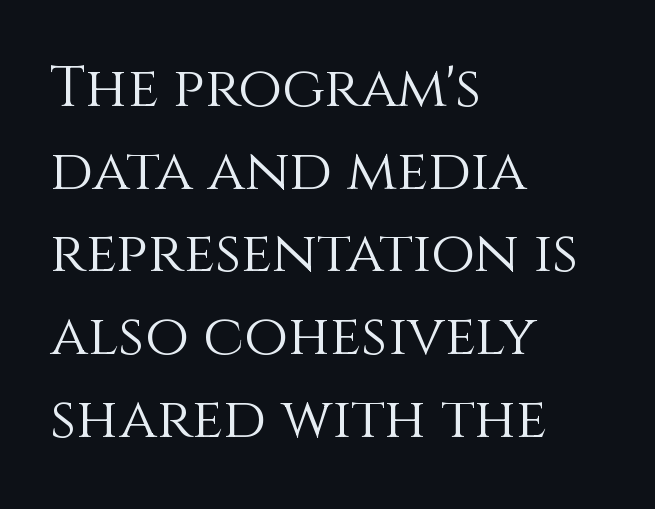
Q: Is the text bold? A: No.
Q: Is the text italic (slanted)? A: No, it is upright.
Q: Is the text underlined? A: No.
Q: How is the paragraph aligned? A: Left-aligned.
Q: Is the spacing between letters normal or unusually wide? A: Normal.
Q: Is the spacing between lines tight, normal or loose? A: Normal.
Q: Width (condensed, normal, or wide)? A: Normal.
Q: Stroke contrast? A: Medium.
Q: x-height? A: Large.
Q: Monospaced? A: No.
